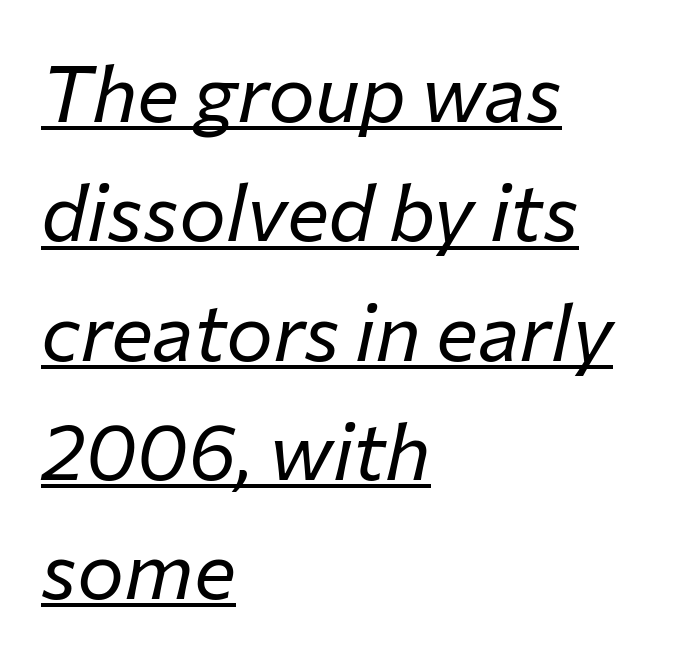
The image shows 79 px regular-weight type, italic (leaning right); set left-aligned, normal line spacing (1.51x), normal letter spacing, underlined; low stroke contrast and a medium x-height.
